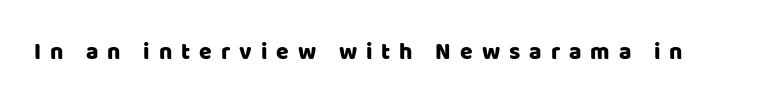
The foot of each line stays bare and open. The tracking jumps out immediately: characters are airy and widely separated. These lines were composed using upright roman letters.
